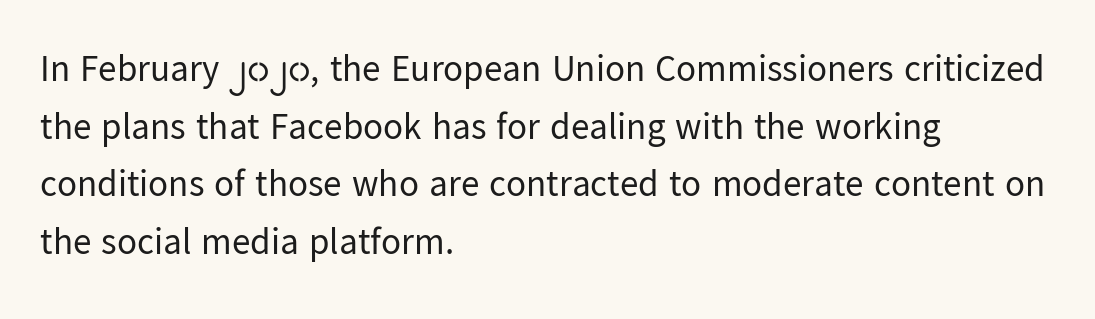
The image shows 37 px regular-weight sans-serif type, upright; set left-aligned, normal line spacing (1.56x), normal letter spacing, not underlined; low stroke contrast and a medium x-height.
